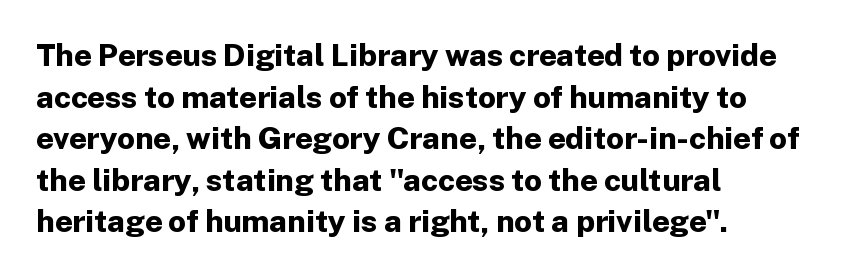
Q: Is the text bold? A: Yes.
Q: Is the text italic (slanted)? A: No, it is upright.
Q: Is the typeface a serif or a sans-serif typeface? A: Sans-serif.
Q: Is the text underlined? A: No.
Q: How is the paragraph aligned? A: Left-aligned.
Q: Is the spacing between letters normal or unusually wide? A: Normal.
Q: Is the spacing between lines tight, normal or loose? A: Normal.
Q: Width (condensed, normal, or wide)? A: Normal.
Q: Stroke contrast? A: Low.
Q: x-height? A: Medium.
Q: Monospaced? A: No.
